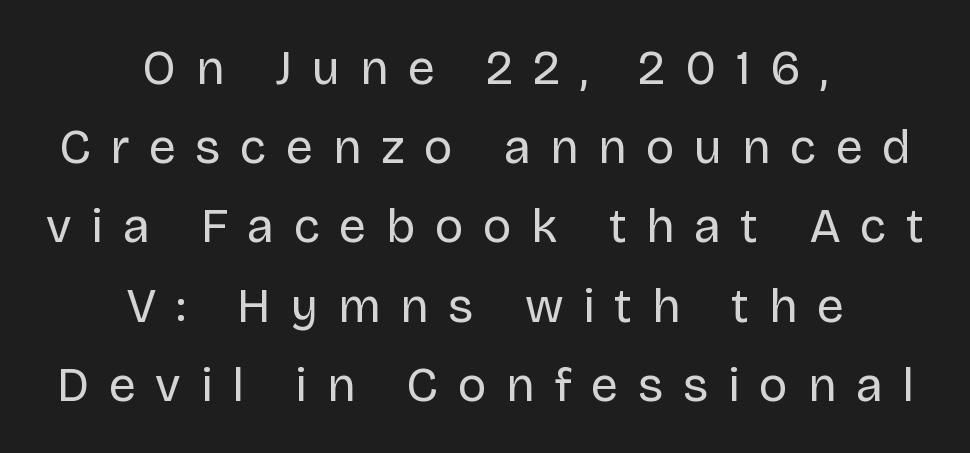
The image shows 48 px regular-weight sans-serif type, upright; set centered, normal line spacing (1.65x), unusually wide letter spacing (+0.41 em), not underlined; low stroke contrast and a large x-height.
